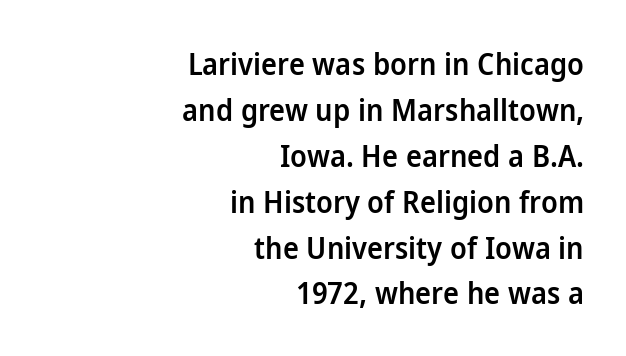
The image shows 30 px semibold sans-serif type, upright; set right-aligned, normal line spacing (1.53x), normal letter spacing, not underlined; low stroke contrast and a medium x-height.
